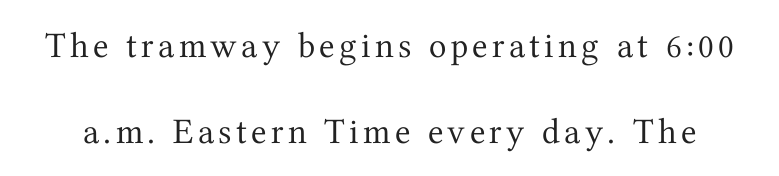
{"serif": "yes", "italic": "no", "bold": "no", "weight": "regular", "width": "normal", "stroke_contrast": "medium", "x_height": "medium", "monospaced": "no", "underline": "no", "line_spacing": "loose", "line_spacing_ratio": 2.38, "glyph_px": 36}
